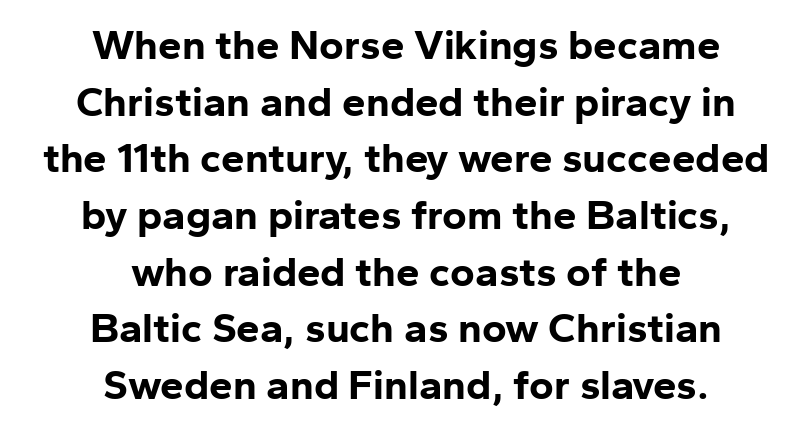
The gaps between neighbouring characters are ordinary and unremarkable. Notice how descenders clear the ascenders below comfortably — that's standard leading. The zone under the glyphs is completely vacant. These words are printed bold, with thick strokes throughout. The lettering holds an erect, upright posture throughout. Serifs: no, the terminals of the letterforms are clean.
